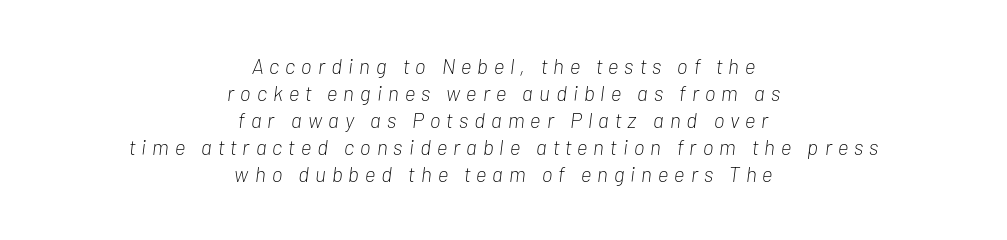
Q: Is the text bold? A: No.
Q: Is the text italic (slanted)? A: Yes, it leans right by about 7 degrees.
Q: Is the text underlined? A: No.
Q: How is the paragraph aligned? A: Centered.
Q: Is the spacing between letters normal or unusually wide? A: Unusually wide.
Q: Is the spacing between lines tight, normal or loose? A: Normal.
